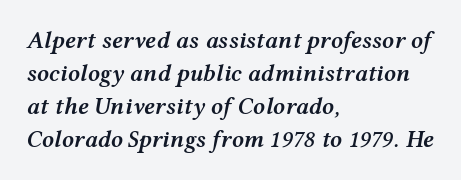
Q: Is the text bold? A: Semi-bold.
Q: Is the text italic (slanted)? A: Yes, it leans right by about 12 degrees.
Q: Is the text underlined? A: No.
Q: How is the paragraph aligned? A: Left-aligned.
Q: Is the spacing between letters normal or unusually wide? A: Normal.
Q: Is the spacing between lines tight, normal or loose? A: Normal.
